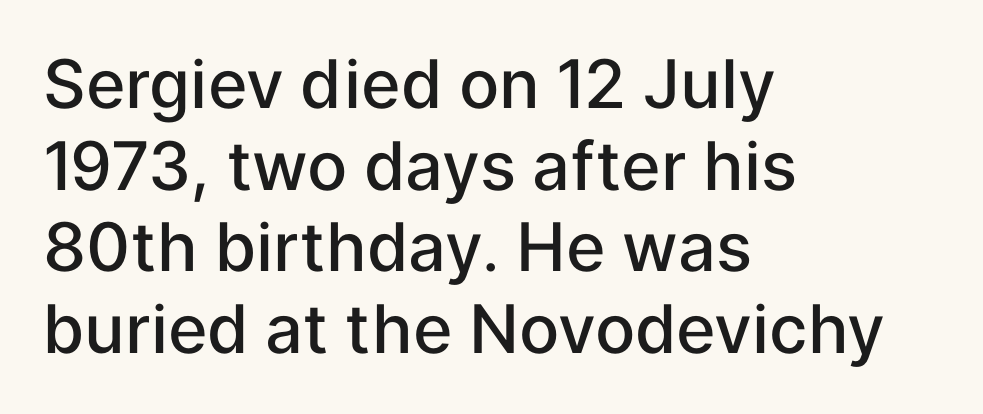
{"serif": "no", "italic": "no", "bold": "semi", "weight": "semibold", "width": "normal", "stroke_contrast": "low", "x_height": "medium", "monospaced": "no", "underline": "no", "align": "left", "line_spacing_ratio": 1.22, "letter_spacing": "normal", "letter_spacing_em": 0.0, "glyph_px": 67}
